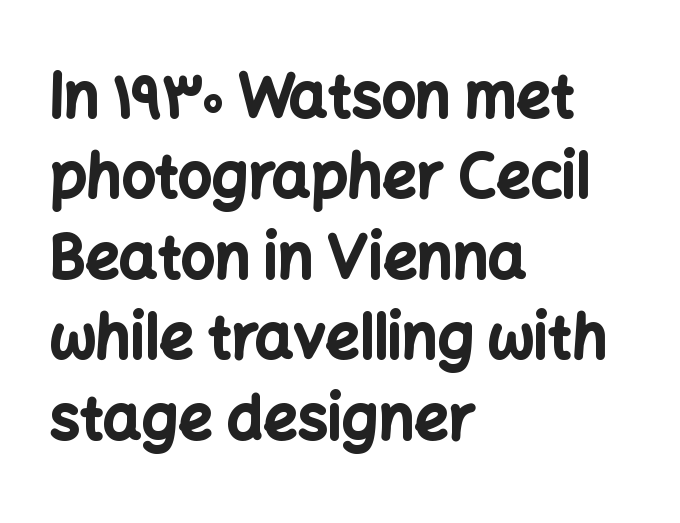
Q: Is the text bold? A: Yes.
Q: Is the text italic (slanted)? A: No, it is upright.
Q: Is the typeface a serif or a sans-serif typeface? A: Sans-serif.
Q: Is the text underlined? A: No.
Q: How is the paragraph aligned? A: Left-aligned.
Q: Is the spacing between letters normal or unusually wide? A: Normal.
Q: Is the spacing between lines tight, normal or loose? A: Normal.
Q: Width (condensed, normal, or wide)? A: Normal.
Q: Stroke contrast? A: Low.
Q: x-height? A: Medium.
Q: Monospaced? A: No.
